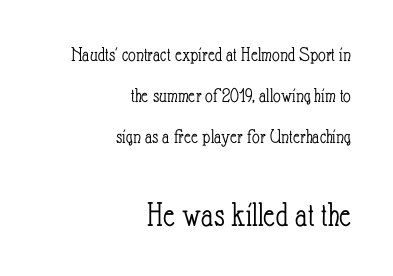
Rendered with straight, roman letterforms. Only glyphs here, with clear space below each row. The rendering keeps characters at their native spacing. The more generous point size was reserved for the lower chunk. Every row of glyphs terminates at an identical x-position on the right.
